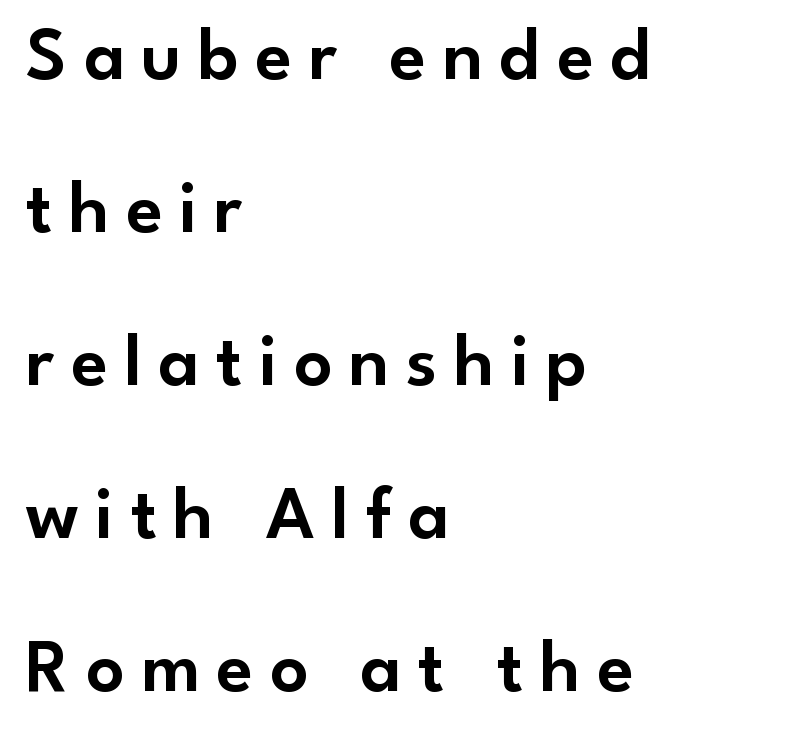
Q: Is the text italic (slanted)? A: No, it is upright.
Q: Is the typeface a serif or a sans-serif typeface? A: Sans-serif.
Q: Is the text underlined? A: No.
Q: How is the paragraph aligned? A: Left-aligned.
Q: Is the spacing between letters normal or unusually wide? A: Unusually wide.
Q: Is the spacing between lines tight, normal or loose? A: Loose.
Q: Width (condensed, normal, or wide)? A: Normal.
Q: Stroke contrast? A: Low.
Q: x-height? A: Small.
Q: Monospaced? A: No.
